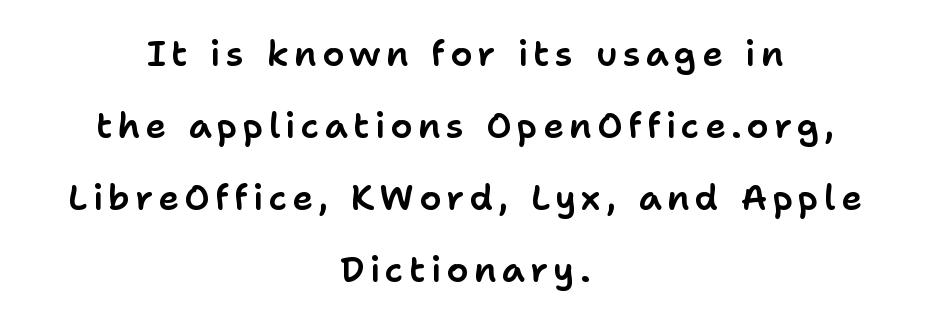
The image shows 35 px sans-serif type, upright; set centered, loose line spacing (2.06x), not underlined; low stroke contrast and a medium x-height.
